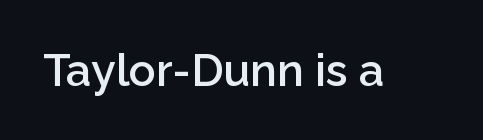
Q: Is the text bold? A: Semi-bold.
Q: Is the text italic (slanted)? A: No, it is upright.
Q: Is the typeface a serif or a sans-serif typeface? A: Sans-serif.
Q: Is the text underlined? A: No.
Q: Is the spacing between letters normal or unusually wide? A: Normal.
Q: Width (condensed, normal, or wide)? A: Normal.
Q: Stroke contrast? A: Low.
Q: x-height? A: Medium.
Q: Monospaced? A: No.
